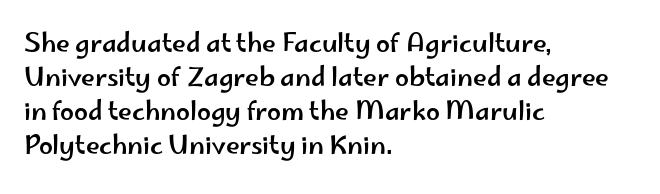
Q: Is the text italic (slanted)? A: No, it is upright.
Q: Is the text underlined? A: No.
Q: How is the paragraph aligned? A: Left-aligned.
Q: Is the spacing between letters normal or unusually wide? A: Normal.
Q: Is the spacing between lines tight, normal or loose? A: Normal.
